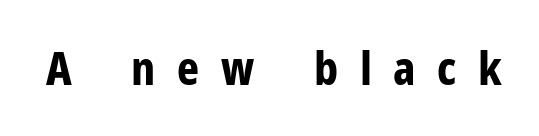
Q: Is the text bold? A: Yes.
Q: Is the text italic (slanted)? A: No, it is upright.
Q: Is the typeface a serif or a sans-serif typeface? A: Sans-serif.
Q: Is the text underlined? A: No.
Q: Is the spacing between letters normal or unusually wide? A: Unusually wide.
Q: Width (condensed, normal, or wide)? A: Condensed.
Q: Stroke contrast? A: Low.
Q: x-height? A: Medium.
Q: Monospaced? A: No.
